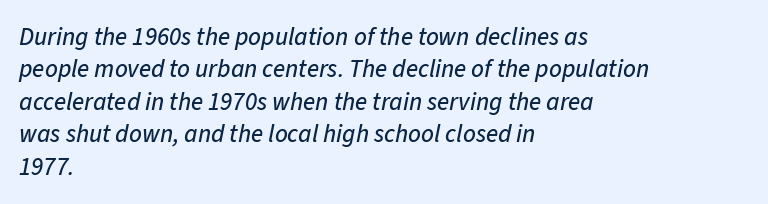
The typesetter chose a ragged-right arrangement here. Designer's note — italics engaged. Words appear dense and cohesive because spacing is normal. Notice how descenders clear the ascenders below comfortably — that's standard leading. The area under the type is left untouched.
